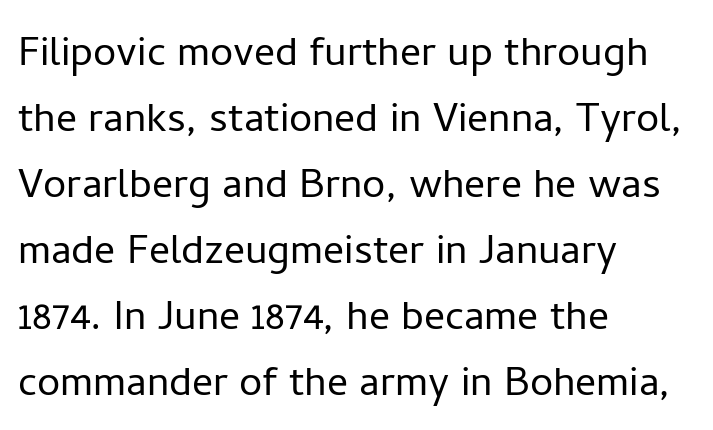
Decoration check: the copy has no underline. Serif or sans? Sans — the stroke terminals are bare. There is no visible air inserted between adjacent glyphs. Leading matches the norm, producing a regular column.
